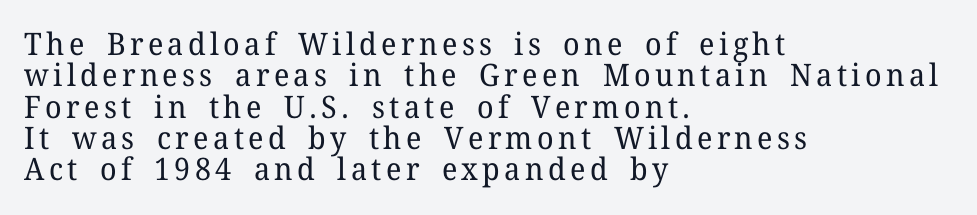
The image shows 31 px regular-weight serif type, upright; set left-aligned, tight line spacing (1.01x), not underlined; low stroke contrast and a medium x-height.
